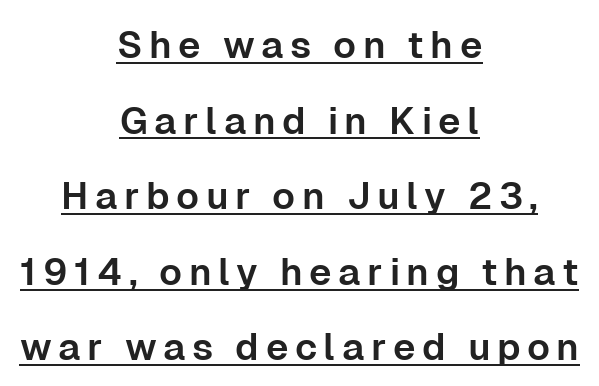
The image shows 38 px sans-serif type, upright; set centered, loose line spacing (1.99x), underlined; low stroke contrast and a medium x-height.
